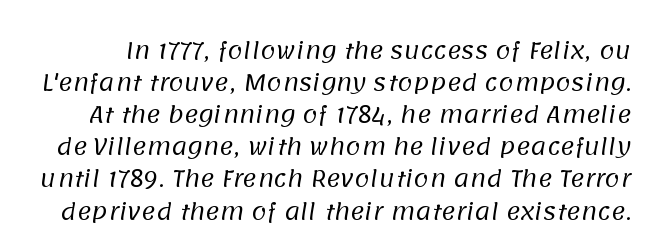
The image shows 22 px text type; set normal line spacing (1.46x), normal letter spacing, not underlined.
